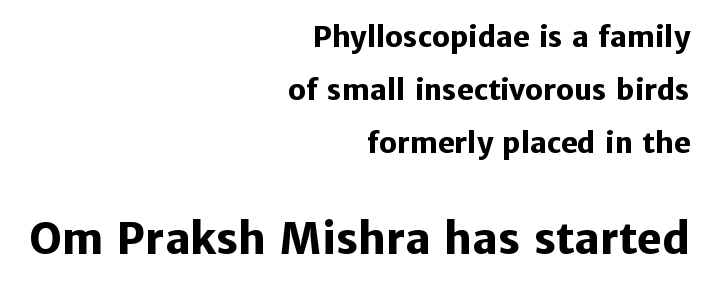
The image shows 42 px heavy sans-serif type, upright; set right-aligned, loose line spacing (1.9x), normal letter spacing, not underlined; the second (bottom) block is 1.5x larger; low stroke contrast and a medium x-height.
